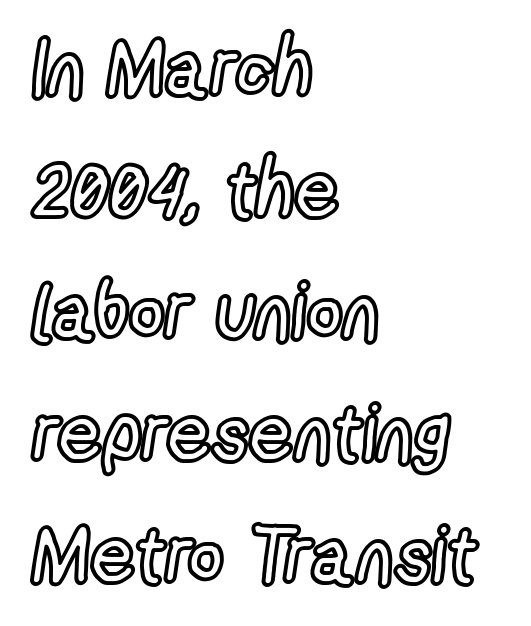
{"width": "condensed", "x_height": "medium", "monospaced": "no", "underline": "no", "align": "left", "line_spacing": "normal", "line_spacing_ratio": 1.56, "letter_spacing": "normal", "letter_spacing_em": 0.0, "glyph_px": 78}
